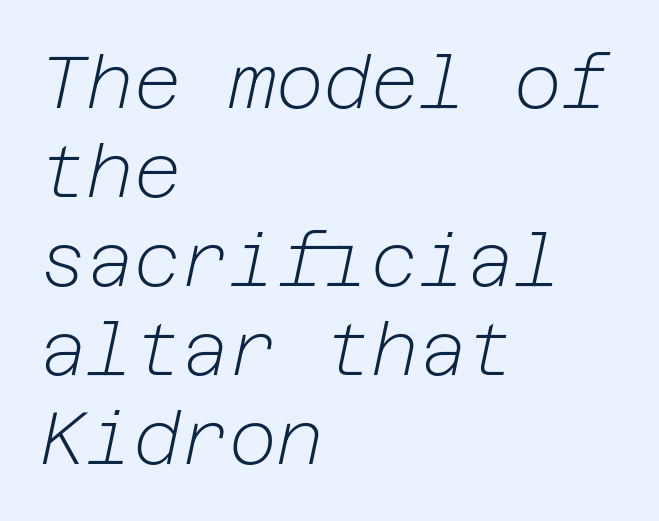
The image shows 73 px light type, italic (leaning right); set left-aligned, line spacing 1.22x, normal letter spacing, not underlined; low stroke contrast and a medium x-height.
